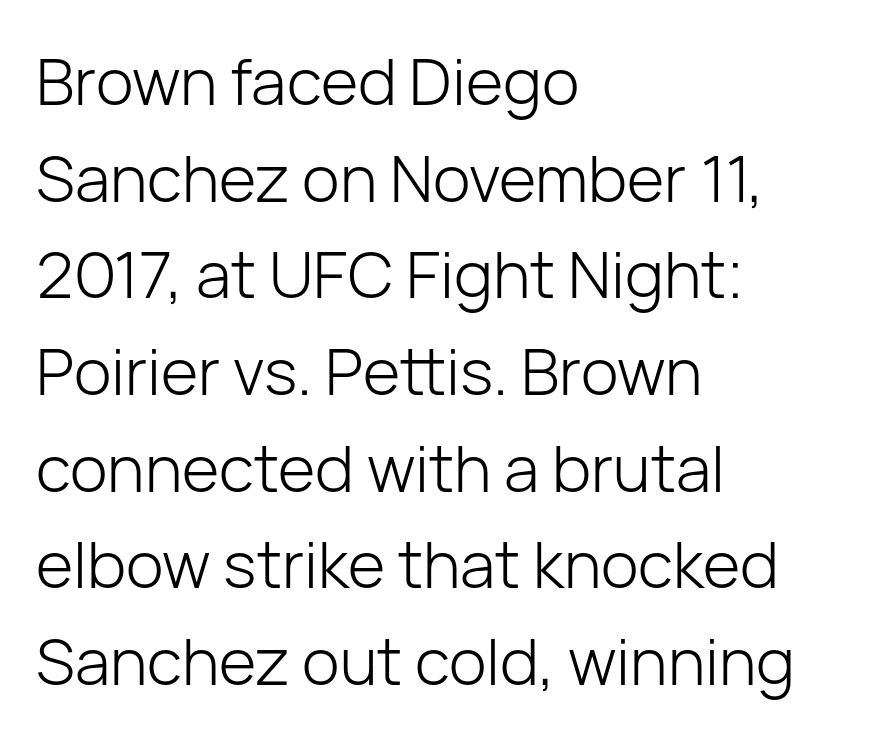
Q: Is the text bold? A: No.
Q: Is the text italic (slanted)? A: No, it is upright.
Q: Is the typeface a serif or a sans-serif typeface? A: Sans-serif.
Q: Is the text underlined? A: No.
Q: How is the paragraph aligned? A: Left-aligned.
Q: Is the spacing between letters normal or unusually wide? A: Normal.
Q: Is the spacing between lines tight, normal or loose? A: Normal.
Q: Width (condensed, normal, or wide)? A: Normal.
Q: Stroke contrast? A: Low.
Q: x-height? A: Medium.
Q: Monospaced? A: No.
